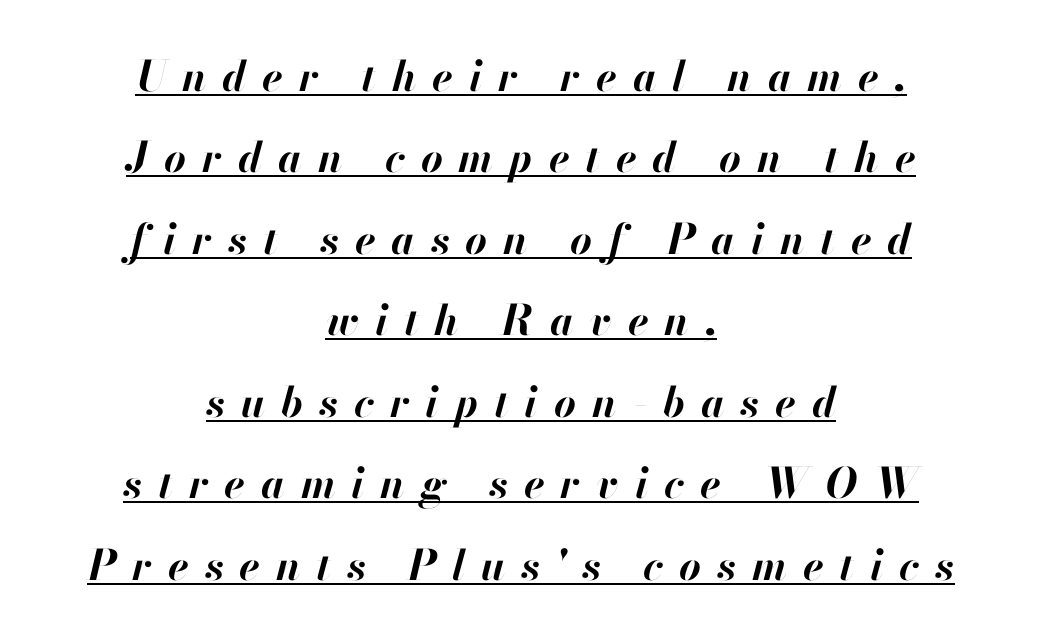
{"italic": "yes", "lean": "right", "slant_degrees": 13, "bold": "yes", "weight": "bold", "width": "normal", "stroke_contrast": "high", "x_height": "small", "monospaced": "no", "underline": "yes", "align": "center", "line_spacing": "loose", "line_spacing_ratio": 1.94, "letter_spacing": "wide", "letter_spacing_em": 0.38, "glyph_px": 42}
